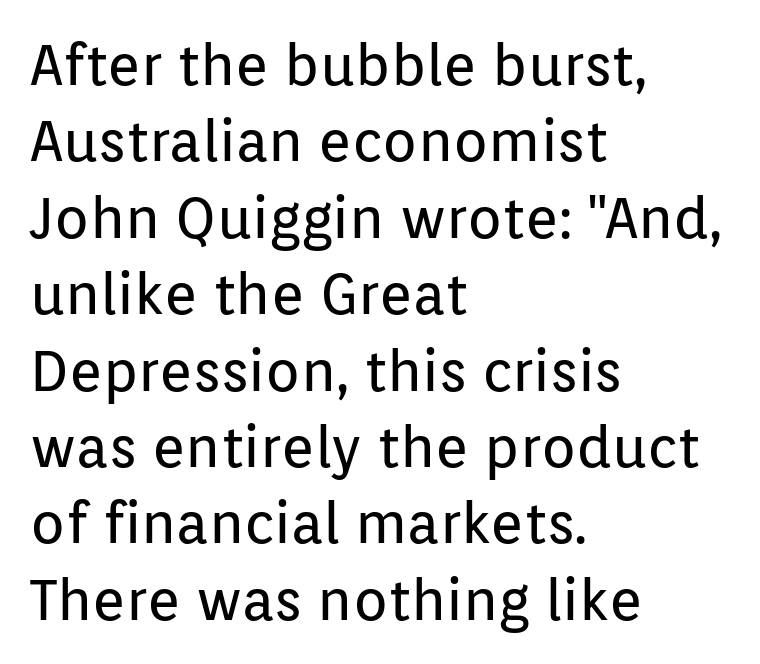
{"serif": "no", "italic": "no", "bold": "no", "weight": "regular", "width": "normal", "stroke_contrast": "low", "x_height": "medium", "monospaced": "no", "underline": "no", "align": "left", "line_spacing": "normal", "line_spacing_ratio": 1.34, "letter_spacing": "normal", "letter_spacing_em": 0.0, "glyph_px": 57}
